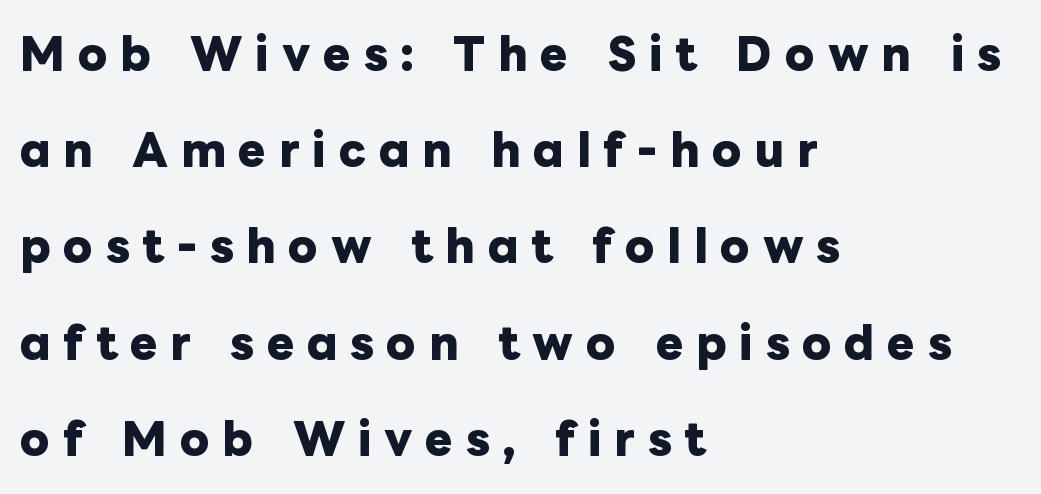
The area under the type is left untouched. Is there any slant? The stems are plumb. Leftover space on each line is placed entirely after the last word. These lines are rendered in a variable-pitch font. Heft: maximum for text — a bold.
